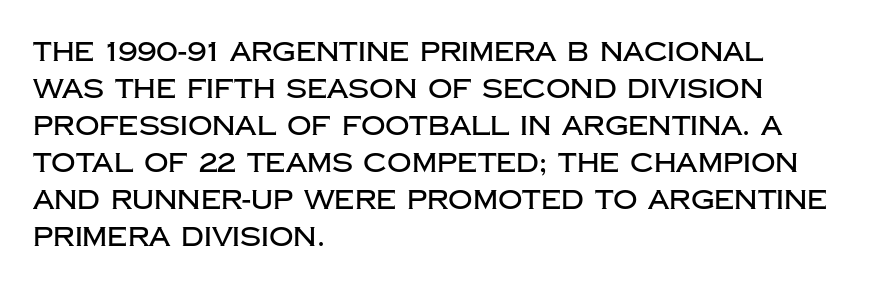
{"italic": "no", "underline": "no", "align": "left", "line_spacing": "normal", "line_spacing_ratio": 1.37, "letter_spacing": "normal", "letter_spacing_em": 0.0, "glyph_px": 27}
